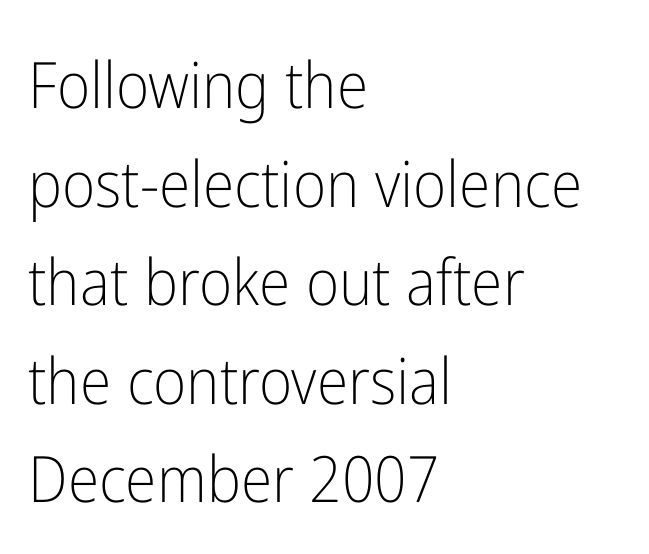
The image shows 64 px light, condensed sans-serif type, upright; set left-aligned, normal line spacing (1.54x), normal letter spacing, not underlined; low stroke contrast and a medium x-height.
